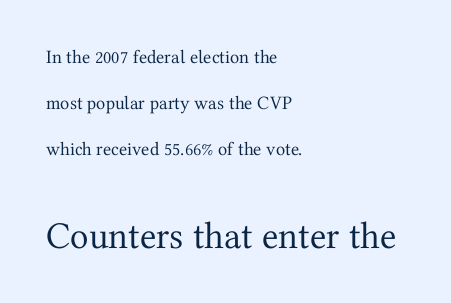
{"serif": "yes", "italic": "no", "bold": "no", "weight": "regular", "width": "normal", "stroke_contrast": "medium", "x_height": "medium", "monospaced": "no", "underline": "no", "align": "left", "line_spacing": "loose", "line_spacing_ratio": 2.41, "letter_spacing": "normal", "letter_spacing_em": 0.0, "larger_block": "second", "size_ratio": 2.0, "glyph_px": 38}
